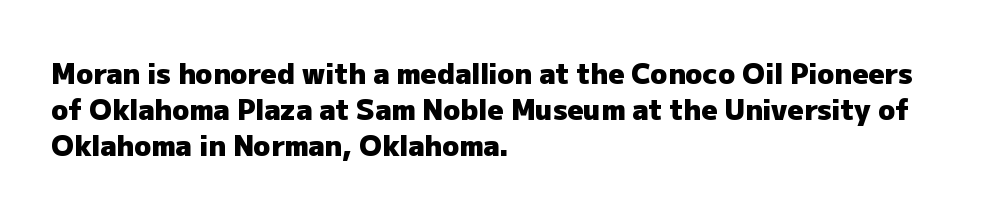
The image shows 28 px heavy sans-serif type, upright; set left-aligned, normal line spacing (1.28x), normal letter spacing, not underlined; low stroke contrast and a medium x-height.
